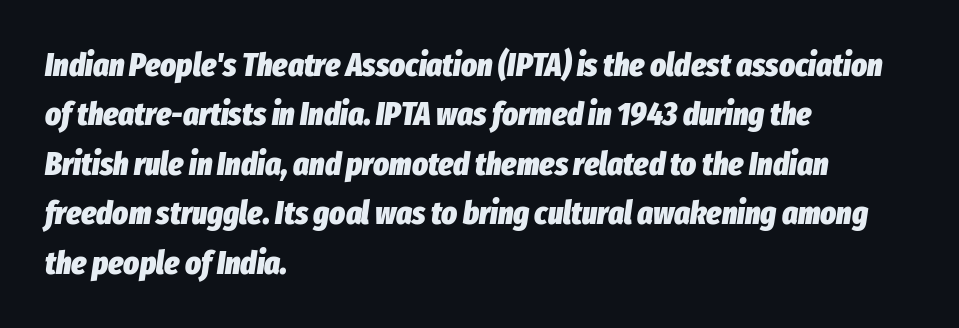
The image shows 33 px heavy, condensed type, italic (leaning right); set left-aligned, normal line spacing (1.5x), normal letter spacing, not underlined; low stroke contrast and a medium x-height.
